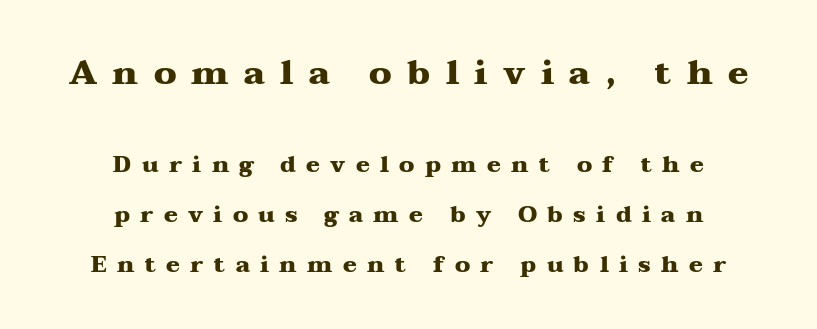
{"serif": "yes", "italic": "no", "bold": "yes", "weight": "heavy", "width": "wide", "stroke_contrast": "medium", "x_height": "medium", "monospaced": "no", "underline": "no", "align": "center", "line_spacing": "loose", "line_spacing_ratio": 2.17, "letter_spacing": "wide", "letter_spacing_em": 0.45, "larger_block": "first", "size_ratio": 1.48, "glyph_px": 34}
